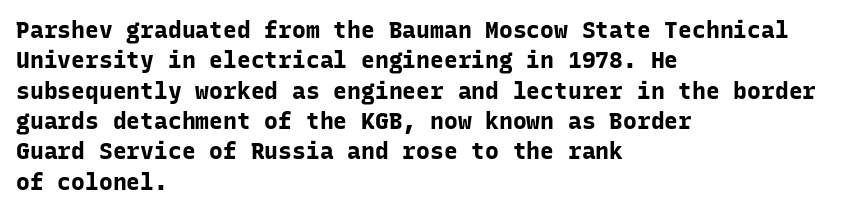
Each word holds together tightly as a unit, with standard inter-letter gaps. Typeset ragged right — the left edge is the straight one. Has an underline been added? It has not. The passage shown stacks its lines at a standard gap. A typesetter would mark this as roman, not italic. The passage shown is emphatically bold.
